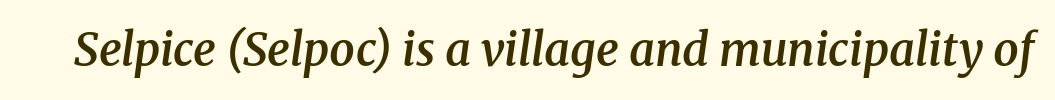
Old-style or modern, the face here clearly has serifs. This sample has the flowing, uneven cadence of proportional lettering. Is the type slanted? Yes — the strokes lean at a clear angle. The gaps between neighbouring characters are ordinary and unremarkable. Each glyph is drawn with semibold strokes, heavier than normal yet not fully bold.
